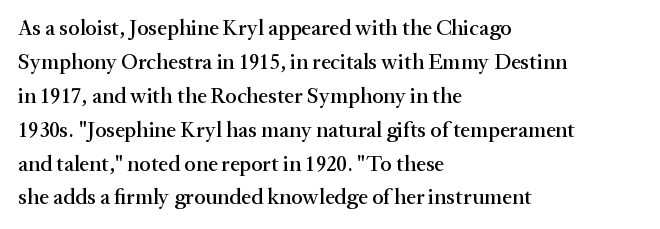
Inter-character spacing is left at the font's built-in metrics. A bare baseline throughout the passage. The typography opts for an upright posture over an oblique one. Casual observation: everything's shoved over to the left.
